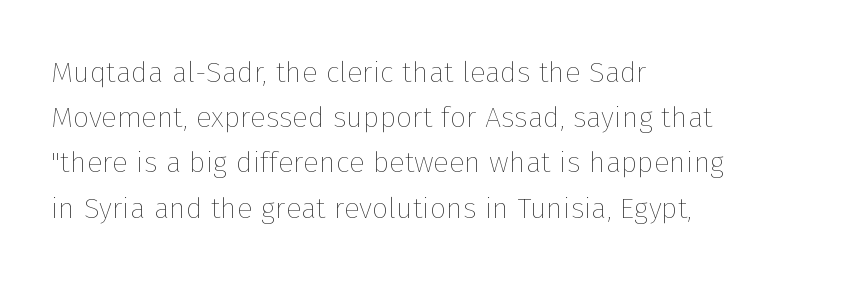
{"italic": "no", "bold": "no", "weight": "thin", "width": "normal", "stroke_contrast": "low", "x_height": "medium", "monospaced": "no", "underline": "no", "align": "left", "line_spacing": "normal", "line_spacing_ratio": 1.56, "letter_spacing": "normal", "letter_spacing_em": 0.0, "glyph_px": 29}
